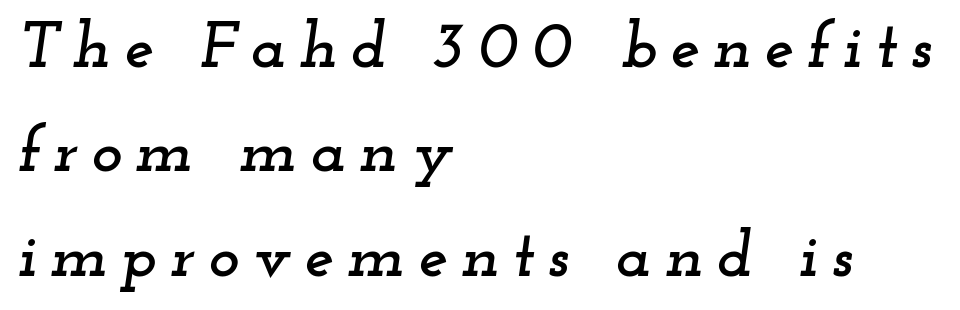
The space between consecutive lines is moderate. The face used here has a pronounced slope to its letters. Compared with typical body copy, the letter spacing here is much looser. The letters carry serifs — small finishing strokes at the ends of their stems.
